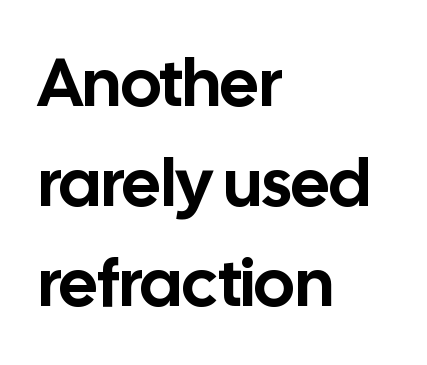
Q: Is the text italic (slanted)? A: No, it is upright.
Q: Is the typeface a serif or a sans-serif typeface? A: Sans-serif.
Q: Is the text underlined? A: No.
Q: How is the paragraph aligned? A: Left-aligned.
Q: Is the spacing between letters normal or unusually wide? A: Normal.
Q: Is the spacing between lines tight, normal or loose? A: Normal.
Q: Width (condensed, normal, or wide)? A: Normal.
Q: Stroke contrast? A: Low.
Q: x-height? A: Medium.
Q: Monospaced? A: No.
